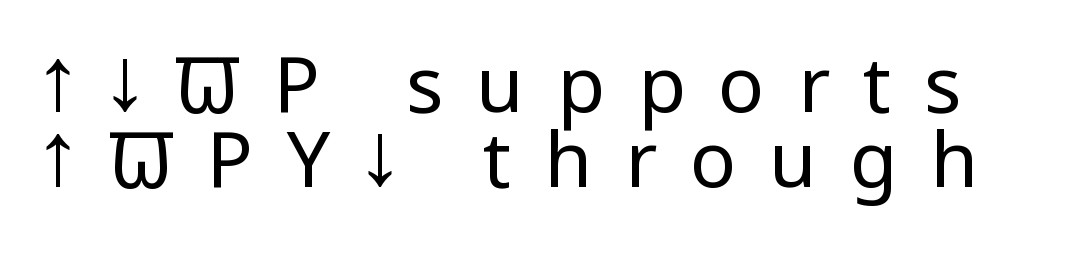
Q: Is the text bold? A: No.
Q: Is the text italic (slanted)? A: No, it is upright.
Q: Is the typeface a serif or a sans-serif typeface? A: Sans-serif.
Q: Is the text underlined? A: No.
Q: Is the spacing between letters normal or unusually wide? A: Unusually wide.
Q: Is the spacing between lines tight, normal or loose? A: Tight.
Q: Width (condensed, normal, or wide)? A: Condensed.
Q: Stroke contrast? A: Low.
Q: x-height? A: Large.
Q: Monospaced? A: No.
